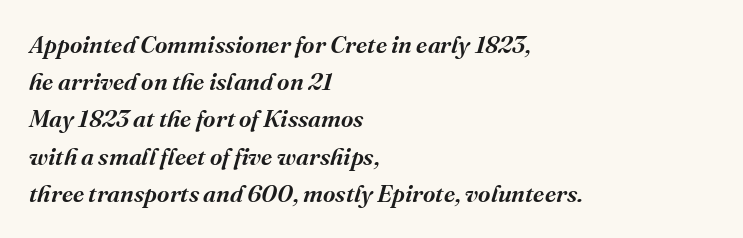
The type is set solid horizontally, with unmodified tracking. Casual observation: everything's shoved over to the left. Would a proofreader flag this as italicized? Yes. The foot of each line stays bare and open. The lines sit at an ordinary, default distance from one another. These words are printed semibold, heavier than regular yet not bold.
